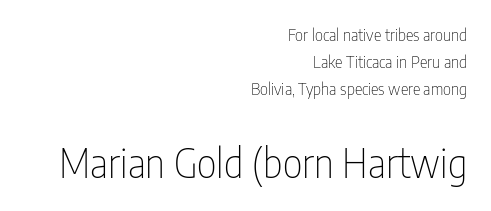
{"serif": "no", "italic": "no", "bold": "no", "weight": "thin", "width": "condensed", "stroke_contrast": "low", "x_height": "medium", "monospaced": "no", "underline": "no", "align": "right", "line_spacing": "normal", "line_spacing_ratio": 1.7, "letter_spacing": "normal", "letter_spacing_em": 0.0, "larger_block": "second", "size_ratio": 2.44, "glyph_px": 39}
